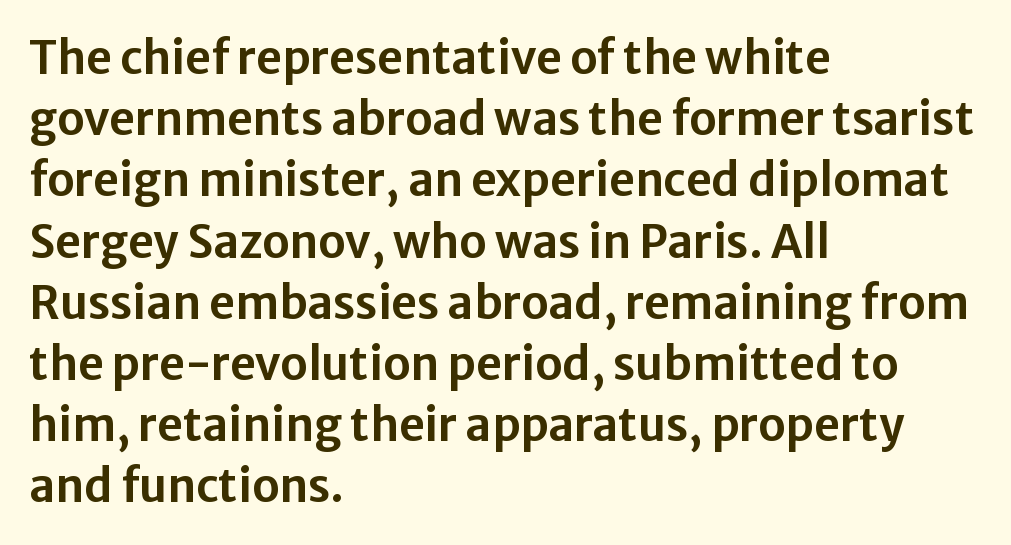
The tracking reads as untouched default to a designer's eye. A sans-serif font was chosen for this passage. Line spacing here is normal. The rag falls on the right side of this text block. The type sits square on the baseline with zero lean. The letters advance in unequal steps, a hallmark of proportional type.
